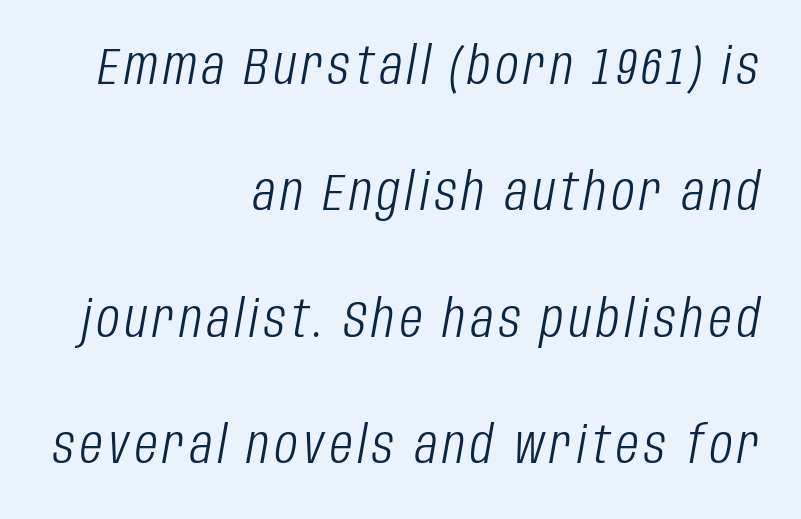
Q: Is the text bold? A: No.
Q: Is the text italic (slanted)? A: Yes, it leans right by about 10 degrees.
Q: Is the text underlined? A: No.
Q: How is the paragraph aligned? A: Right-aligned.
Q: Is the spacing between lines tight, normal or loose? A: Loose.
Q: Width (condensed, normal, or wide)? A: Condensed.
Q: Stroke contrast? A: Low.
Q: x-height? A: Large.
Q: Monospaced? A: No.
